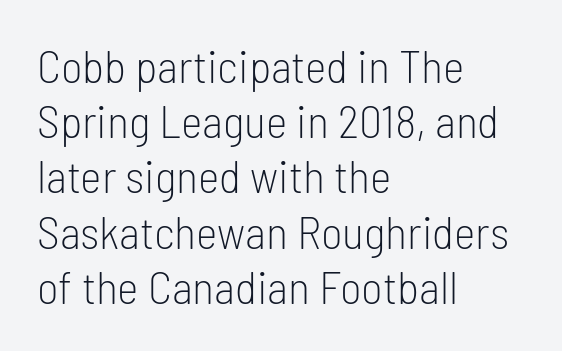
The image shows 46 px light, condensed sans-serif type, upright; set left-aligned, line spacing 1.2x, normal letter spacing, not underlined; low stroke contrast and a medium x-height.
